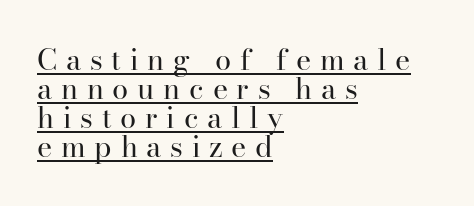
What stands out about the letter spacing? Its width — letters are far apart. The specimen reads as upright at a glance. The passage shown is underscored from start to finish. Each stroke keeps to a modest, everyday thickness or less.
